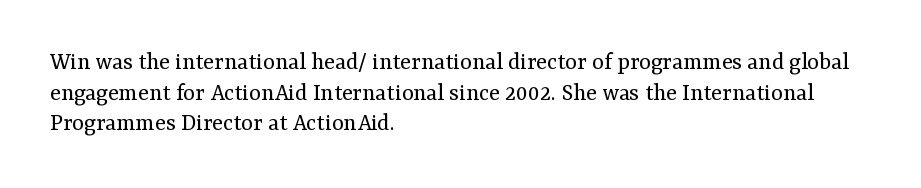
The letters look calm and open, with moderate or lighter stems. Descenders are the only things crossing below the line. Left-aligned paragraph, ragged on the right. Short note: letters normally spaced.
